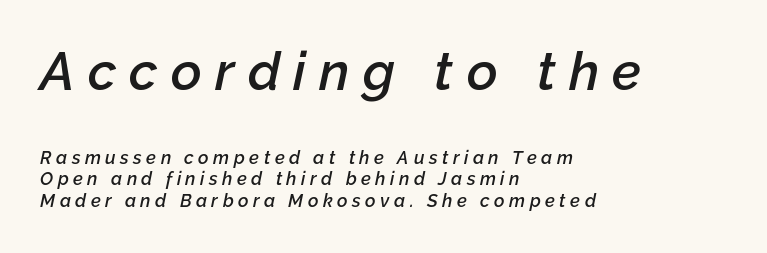
The image shows 53 px semibold type, italic (leaning right); set left-aligned, line spacing 1.21x, unusually wide letter spacing (+0.25 em), not underlined; the first (top) block is 2.94x larger; low stroke contrast and a medium x-height.
